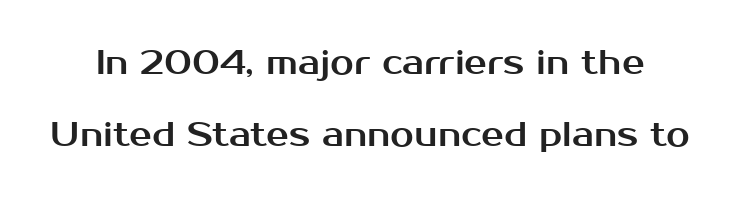
Letterform terminals end flat and unadorned throughout the passage. Designer's note — italics off, roman on. Here the designer chose a conventional face with non-uniform glyph widths. No extra tracking has been applied to these lines. The passage shown stacks its lines with a broad gap. The strip under each line holds only bare page.
